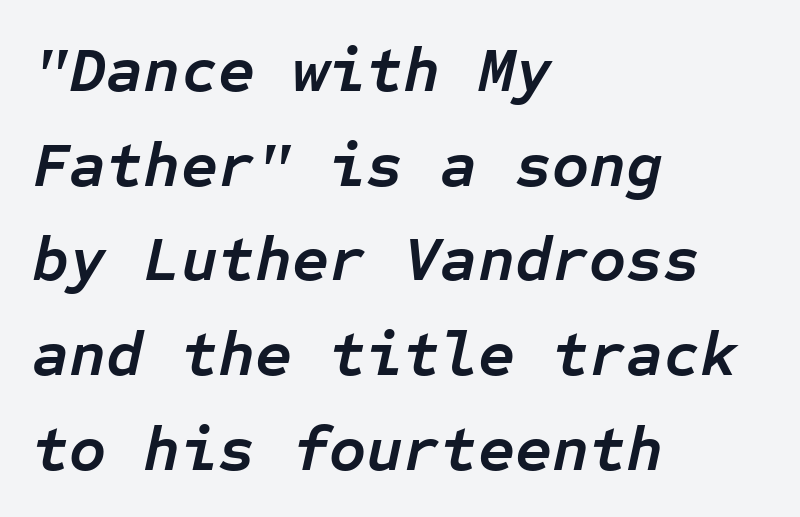
{"italic": "yes", "lean": "right", "slant_degrees": 12, "bold": "yes", "weight": "semibold", "width": "normal", "stroke_contrast": "low", "x_height": "medium", "monospaced": "yes", "underline": "no", "align": "left", "line_spacing": "normal", "line_spacing_ratio": 1.48, "letter_spacing": "normal", "letter_spacing_em": 0.0, "glyph_px": 64}
